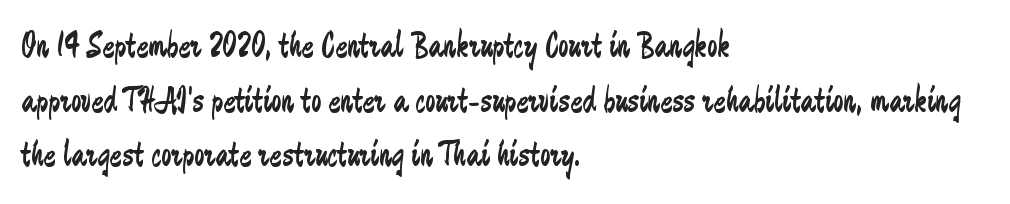
In CSS terms this would be text-align: left. Quick note: underline off. This sample uses plain, unmodified letter spacing. Stroke terminals: plain, sans-serif. Students, observe: this is what conventionally led text looks like.
